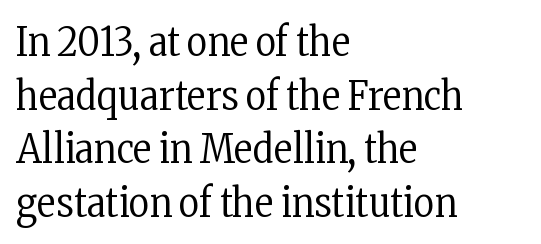
Q: Is the text bold? A: No.
Q: Is the text italic (slanted)? A: No, it is upright.
Q: Is the typeface a serif or a sans-serif typeface? A: Serif.
Q: Is the text underlined? A: No.
Q: How is the paragraph aligned? A: Left-aligned.
Q: Is the spacing between letters normal or unusually wide? A: Normal.
Q: Is the spacing between lines tight, normal or loose? A: Normal.
Q: Width (condensed, normal, or wide)? A: Condensed.
Q: Stroke contrast? A: Low.
Q: x-height? A: Medium.
Q: Monospaced? A: No.
